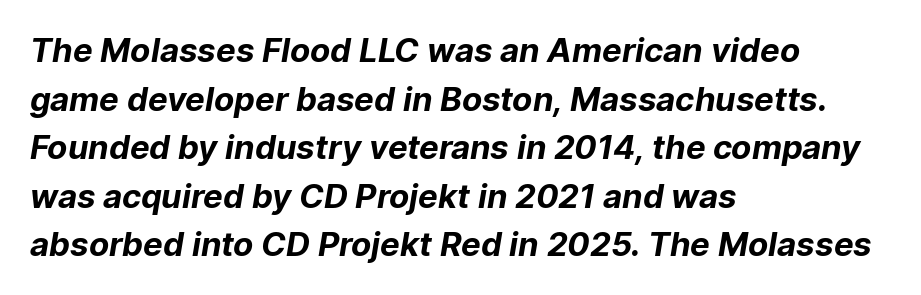
Q: Is the text bold? A: Yes.
Q: Is the typeface a serif or a sans-serif typeface? A: Sans-serif.
Q: Is the text underlined? A: No.
Q: How is the paragraph aligned? A: Left-aligned.
Q: Is the spacing between letters normal or unusually wide? A: Normal.
Q: Is the spacing between lines tight, normal or loose? A: Normal.
Q: Width (condensed, normal, or wide)? A: Normal.
Q: Stroke contrast? A: Low.
Q: x-height? A: Medium.
Q: Monospaced? A: No.
